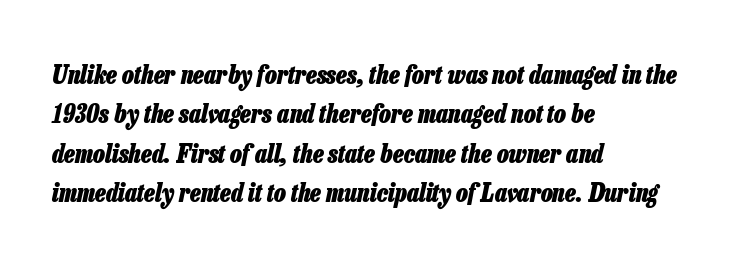
Q: Is the text bold? A: Yes.
Q: Is the text italic (slanted)? A: Yes, it leans right by about 13 degrees.
Q: Is the text underlined? A: No.
Q: How is the paragraph aligned? A: Left-aligned.
Q: Is the spacing between letters normal or unusually wide? A: Normal.
Q: Is the spacing between lines tight, normal or loose? A: Normal.
